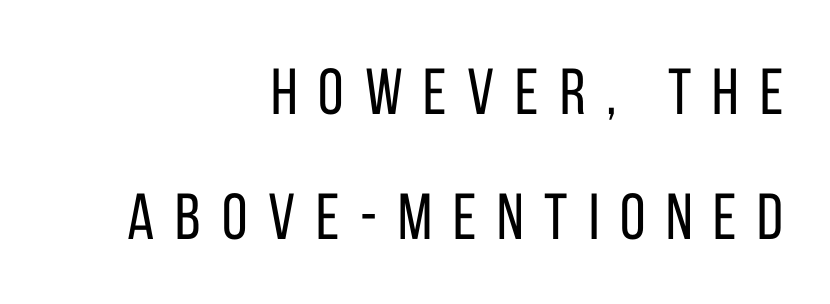
I'd call this a sans setting — the letters go barefoot. The lines in this sample share a right terminus and differ only in where they begin. Varying glyph widths throughout — classic text-font behaviour. The letters stand straight up with perfectly vertical stems.
